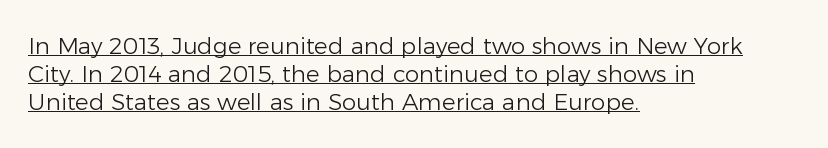
The paragraph has a hard left edge and a soft right edge. Ascenders rise straight up at ninety degrees. The characters are drawn with everyday or finer stroke widths. Glance below the letters and you will spot a drawn line. Between one letter and the next there's only the usual sliver of space.
